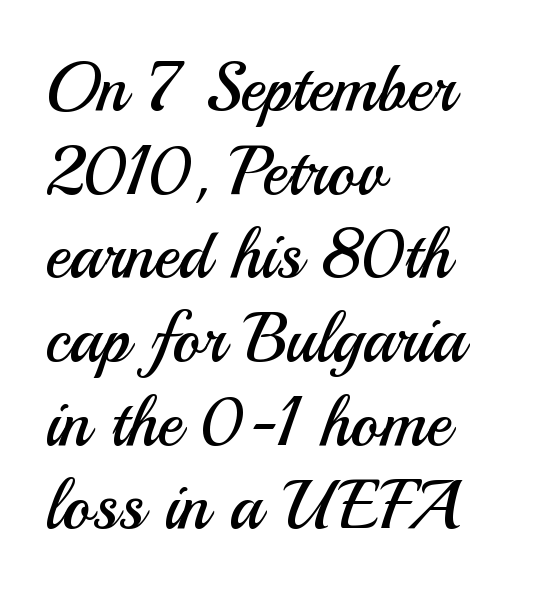
Q: Is the text bold? A: No.
Q: Is the text italic (slanted)? A: Yes.
Q: Is the typeface a serif or a sans-serif typeface? A: Sans-serif.
Q: Is the text underlined? A: No.
Q: How is the paragraph aligned? A: Left-aligned.
Q: Is the spacing between letters normal or unusually wide? A: Normal.
Q: Width (condensed, normal, or wide)? A: Normal.
Q: Stroke contrast? A: Medium.
Q: x-height? A: Small.
Q: Monospaced? A: No.
